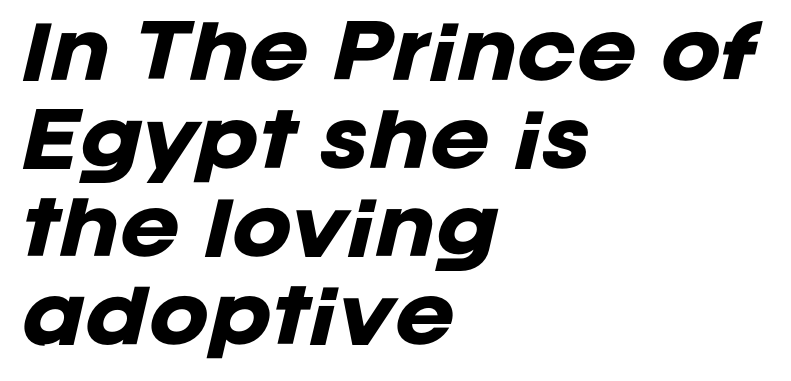
Unmarked baselines from the first word to the last. In terms of letterspacing, this is plain default setting. Yep, that's italic — everything's leaning. Look at the stroke-to-counter ratio: heavy, a bold. The passage is arranged the way most books set body copy — flush left. Character widths vary here, with narrow letters taking less room than wide ones.
